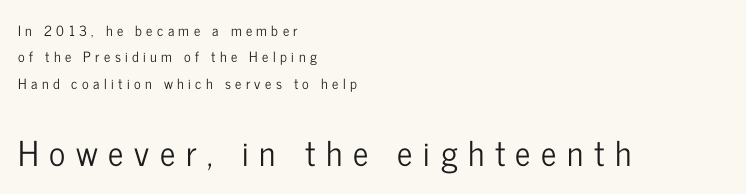
This is the regular roman posture of the typeface. The words here are not underlined. The block sitting lower on the canvas is the one with enlarged characters. Line starts are locked; line ends wander.
